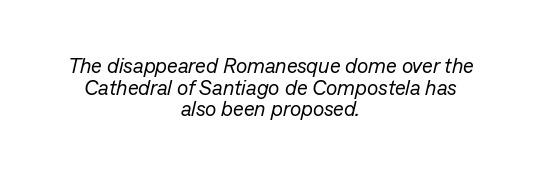
Words appear dense and cohesive because spacing is normal. Stroke thickness stays within the range of a standard reading face or lighter. The typesetter chose a symmetrical, centered arrangement here. Quick note: interline space is minimal.
